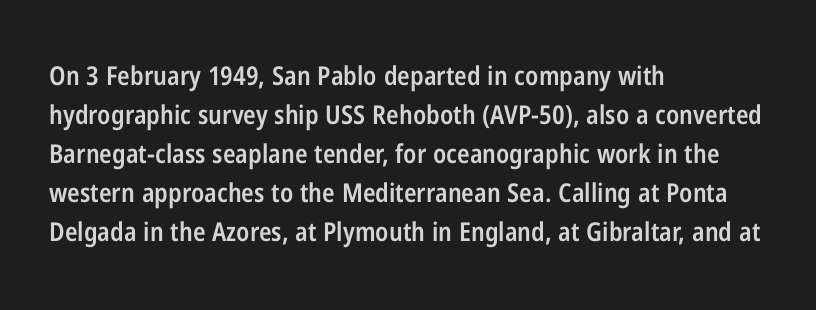
Q: Is the text bold? A: Semi-bold.
Q: Is the text italic (slanted)? A: No, it is upright.
Q: Is the text underlined? A: No.
Q: How is the paragraph aligned? A: Left-aligned.
Q: Is the spacing between letters normal or unusually wide? A: Normal.
Q: Is the spacing between lines tight, normal or loose? A: Normal.
